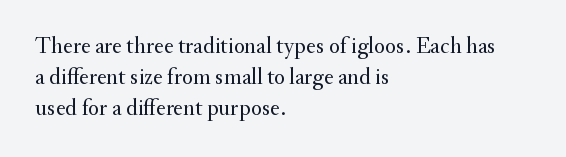
Q: Is the text bold? A: No.
Q: Is the text italic (slanted)? A: No, it is upright.
Q: Is the text underlined? A: No.
Q: How is the paragraph aligned? A: Left-aligned.
Q: Is the spacing between letters normal or unusually wide? A: Normal.
Q: Is the spacing between lines tight, normal or loose? A: Normal.
